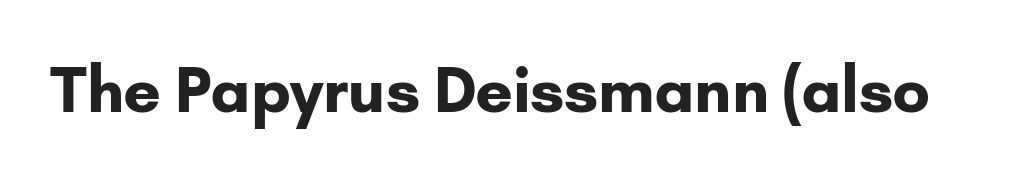
The image shows 62 px bold sans-serif type, upright; set normal letter spacing, not underlined; low stroke contrast and a small x-height.
